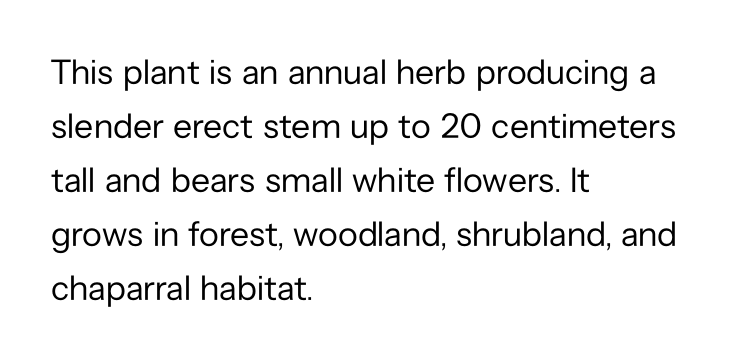
The glyphs are unaccompanied by any horizontal stroke below them. Regarding serifs, this sample does without them. The designer left line spacing at the default. What stands out about the letter spacing? Nothing — it is the standard amount. Each letter keeps its own natural width here, so spacing adapts to shape. These lines stack with their left ends in a neat column.
